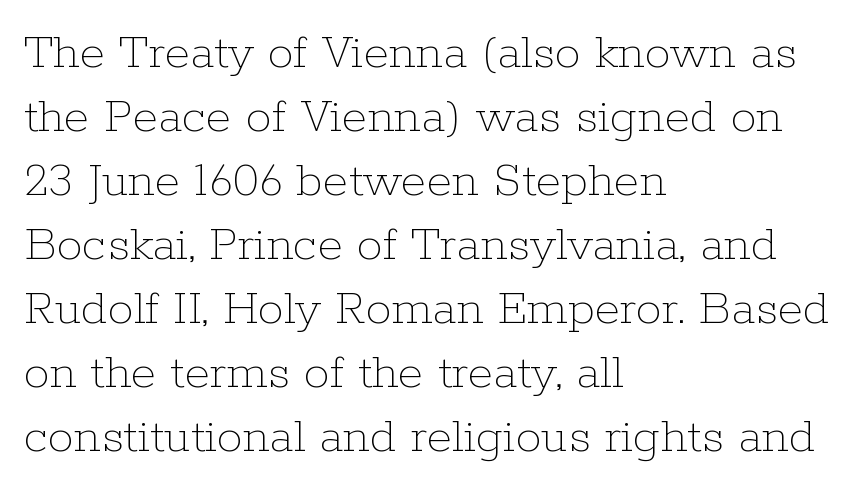
The image shows 52 px thin type, upright; set left-aligned, line spacing 1.23x, normal letter spacing, not underlined; low stroke contrast and a medium x-height.
